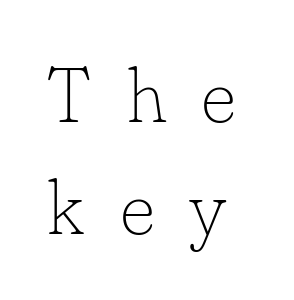
The image shows 77 px thin serif type, upright; set left-aligned, normal line spacing (1.45x), unusually wide letter spacing (+0.45 em), not underlined; low stroke contrast and a small x-height.
